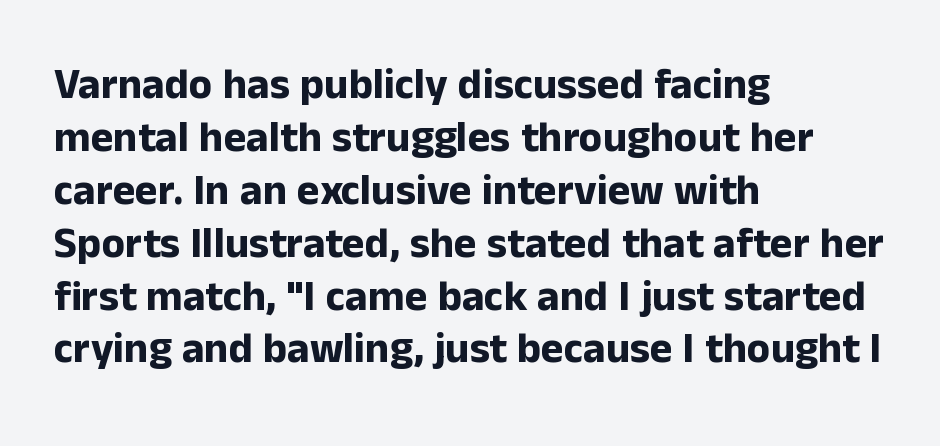
Posture: upright roman. Look at the tracking — it's just the regular setting, nothing added. The typesetter chose a ragged-right arrangement here. A sans-serif font was chosen for this passage. Set as a true bold cut, around the 700 mark.
